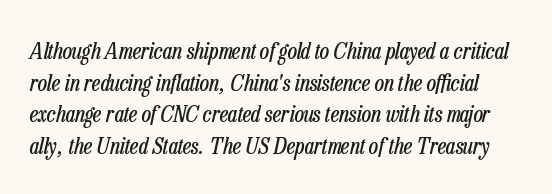
{"italic": "yes", "lean": "right", "slant_degrees": 13, "bold": "no", "underline": "no", "line_spacing": "normal", "line_spacing_ratio": 1.37, "letter_spacing": "normal", "letter_spacing_em": 0.0, "glyph_px": 23}
